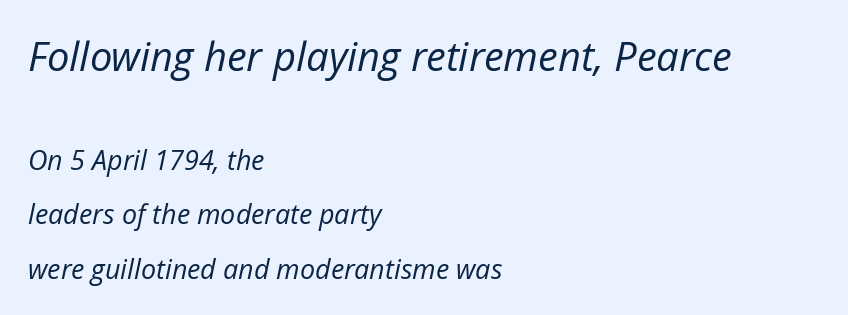
Underlining? Definitely not there. Teacher's note: observe the even left margin — that is flush-left alignment. Of the two passages, the one on top uses the larger point size. Note the varied advance widths — an 'i' is clearly narrower than an 'm'. Every character sits at an angle, as italics do.
